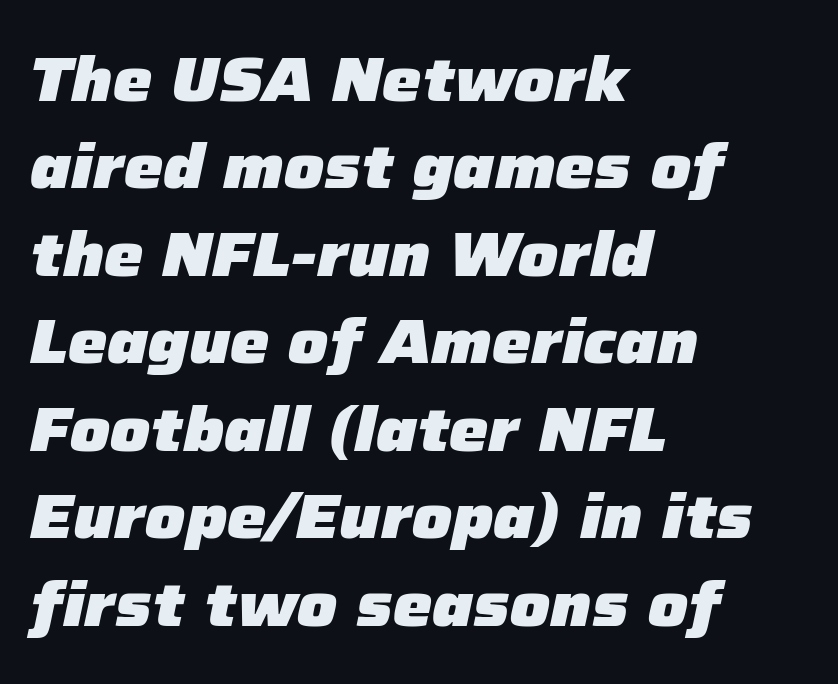
The image shows 62 px heavy type, italic (leaning right); set left-aligned, normal line spacing (1.41x), normal letter spacing, not underlined; low stroke contrast and a medium x-height.
